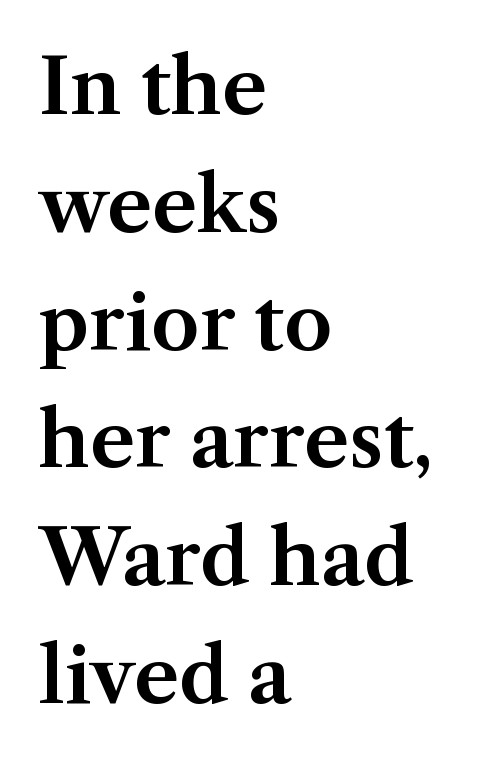
Q: Is the text italic (slanted)? A: No, it is upright.
Q: Is the typeface a serif or a sans-serif typeface? A: Serif.
Q: Is the text underlined? A: No.
Q: How is the paragraph aligned? A: Left-aligned.
Q: Is the spacing between letters normal or unusually wide? A: Normal.
Q: Is the spacing between lines tight, normal or loose? A: Normal.
Q: Width (condensed, normal, or wide)? A: Normal.
Q: Stroke contrast? A: Medium.
Q: x-height? A: Medium.
Q: Monospaced? A: No.
